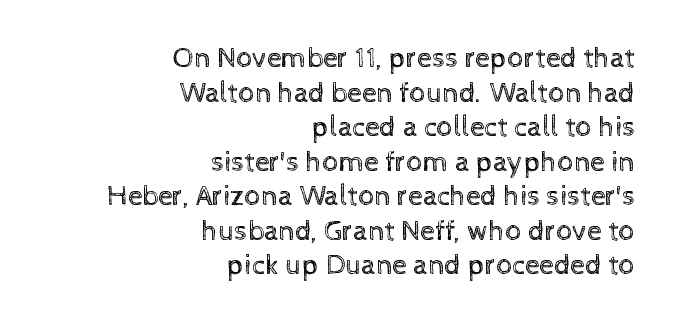
{"italic": "no", "bold": "no", "weight": "regular", "width": "normal", "x_height": "medium", "monospaced": "no", "underline": "no", "align": "right", "line_spacing_ratio": 1.19, "letter_spacing": "normal", "letter_spacing_em": 0.0, "glyph_px": 29}
